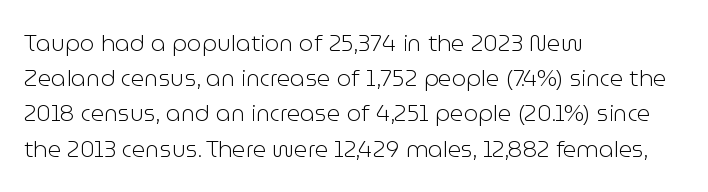
{"italic": "no", "bold": "no", "underline": "no", "align": "left", "line_spacing": "normal", "line_spacing_ratio": 1.53, "letter_spacing": "normal", "letter_spacing_em": 0.0, "glyph_px": 23}
